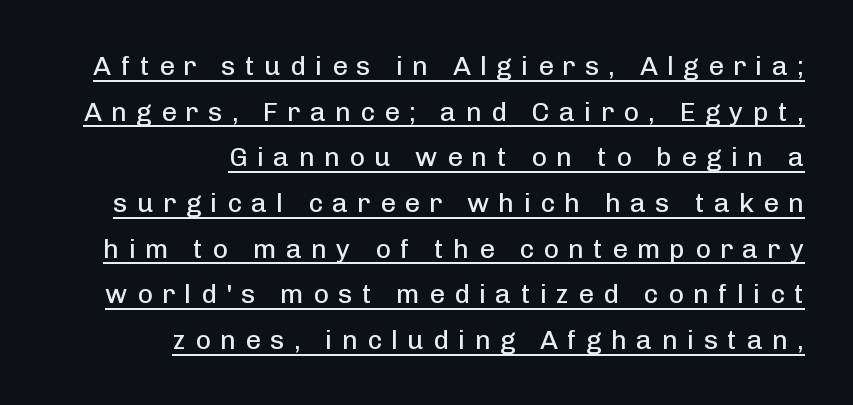
Q: Is the text bold? A: No.
Q: Is the text italic (slanted)? A: No, it is upright.
Q: Is the text underlined? A: Yes.
Q: How is the paragraph aligned? A: Right-aligned.
Q: Is the spacing between letters normal or unusually wide? A: Unusually wide.
Q: Is the spacing between lines tight, normal or loose? A: Normal.
